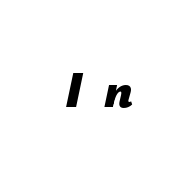
{"italic": "yes", "lean": "right", "slant_degrees": 12, "bold": "yes", "weight": "bold", "width": "normal", "stroke_contrast": "low", "x_height": "medium", "monospaced": "no", "underline": "no", "letter_spacing": "wide", "letter_spacing_em": 0.41, "glyph_px": 51}
